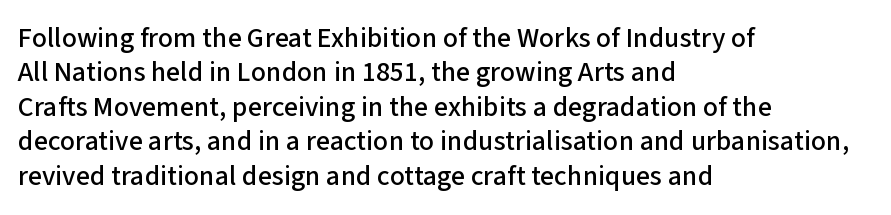
Q: Is the text italic (slanted)? A: No, it is upright.
Q: Is the typeface a serif or a sans-serif typeface? A: Sans-serif.
Q: Is the text underlined? A: No.
Q: How is the paragraph aligned? A: Left-aligned.
Q: Is the spacing between letters normal or unusually wide? A: Normal.
Q: Width (condensed, normal, or wide)? A: Normal.
Q: Stroke contrast? A: Low.
Q: x-height? A: Medium.
Q: Monospaced? A: No.
